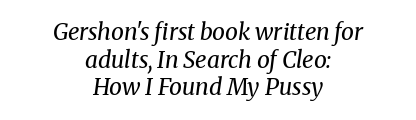
{"italic": "yes", "lean": "right", "slant_degrees": 8, "bold": "no", "underline": "no", "align": "center", "line_spacing_ratio": 1.2, "letter_spacing": "normal", "letter_spacing_em": 0.0, "glyph_px": 23}
